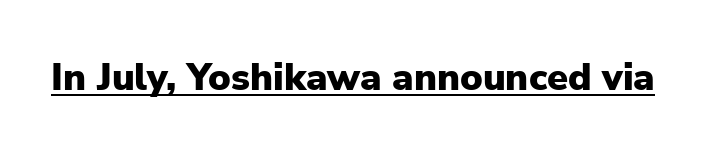
{"serif": "no", "italic": "no", "bold": "yes", "weight": "heavy", "width": "normal", "stroke_contrast": "low", "x_height": "medium", "monospaced": "no", "underline": "yes", "letter_spacing": "normal", "letter_spacing_em": 0.0, "glyph_px": 38}
